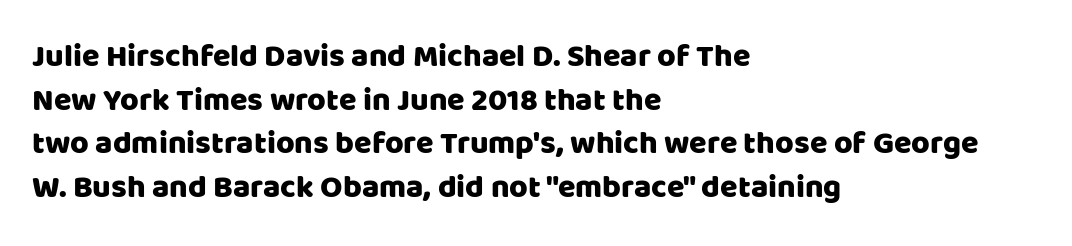
{"serif": "no", "italic": "no", "width": "normal", "stroke_contrast": "low", "x_height": "large", "monospaced": "no", "underline": "no", "align": "left", "line_spacing": "normal", "line_spacing_ratio": 1.36, "letter_spacing": "normal", "letter_spacing_em": 0.0, "glyph_px": 32}
